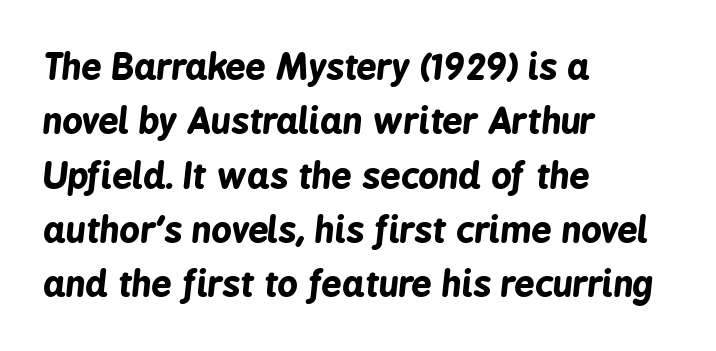
Q: Is the text bold? A: Yes.
Q: Is the text italic (slanted)? A: Yes, it leans right by about 6 degrees.
Q: Is the text underlined? A: No.
Q: How is the paragraph aligned? A: Left-aligned.
Q: Is the spacing between letters normal or unusually wide? A: Normal.
Q: Is the spacing between lines tight, normal or loose? A: Normal.
Q: Width (condensed, normal, or wide)? A: Condensed.
Q: Stroke contrast? A: Low.
Q: x-height? A: Medium.
Q: Monospaced? A: No.
